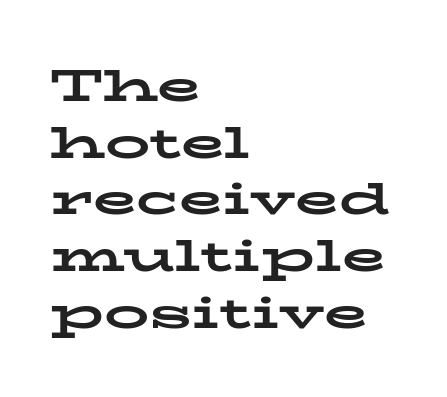
{"serif": "yes", "italic": "no", "bold": "yes", "weight": "bold", "width": "wide", "stroke_contrast": "low", "x_height": "medium", "monospaced": "no", "underline": "no", "align": "left", "line_spacing": "normal", "line_spacing_ratio": 1.26, "letter_spacing": "normal", "letter_spacing_em": 0.0, "glyph_px": 45}
